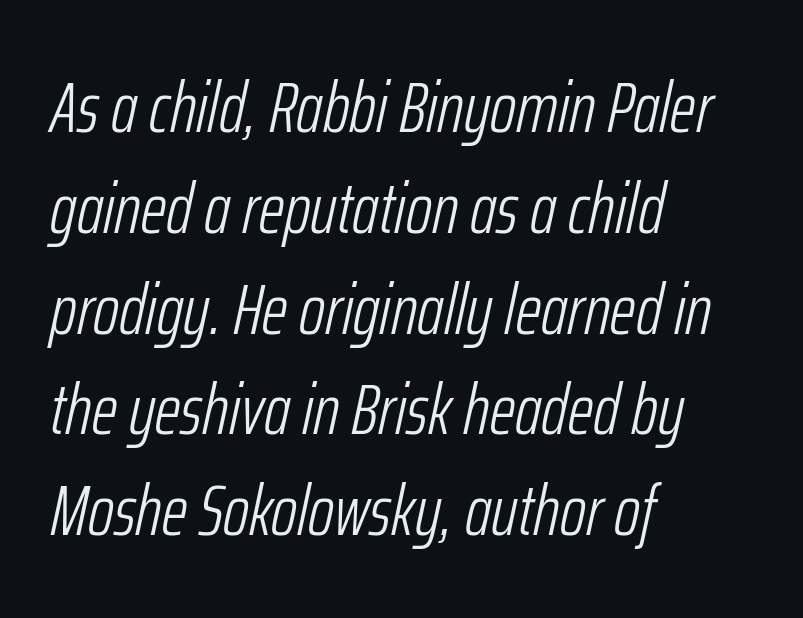
Would a proofreader flag this as italicized? Yes. Regular leading. Letters rest on an invisible, unmarked baseline. The face used here is rendered with its standard letterfit.
